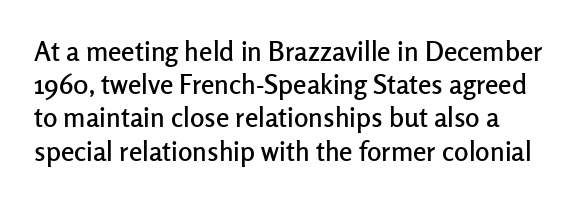
The image shows 27 px text type, upright; set line spacing 1.23x, normal letter spacing, not underlined.
